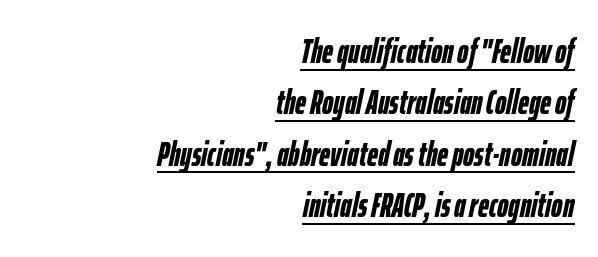
The image shows 34 px semibold, condensed type, italic (leaning right); set right-aligned, normal line spacing (1.51x), normal letter spacing, underlined; low stroke contrast and a medium x-height.
